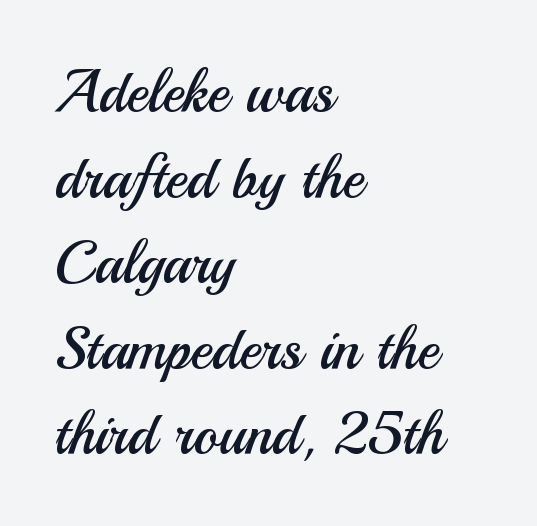
Q: Is the text bold? A: No.
Q: Is the text italic (slanted)? A: Yes.
Q: Is the typeface a serif or a sans-serif typeface? A: Sans-serif.
Q: Is the text underlined? A: No.
Q: How is the paragraph aligned? A: Left-aligned.
Q: Is the spacing between letters normal or unusually wide? A: Normal.
Q: Is the spacing between lines tight, normal or loose? A: Normal.
Q: Width (condensed, normal, or wide)? A: Normal.
Q: Stroke contrast? A: Medium.
Q: x-height? A: Small.
Q: Monospaced? A: No.
